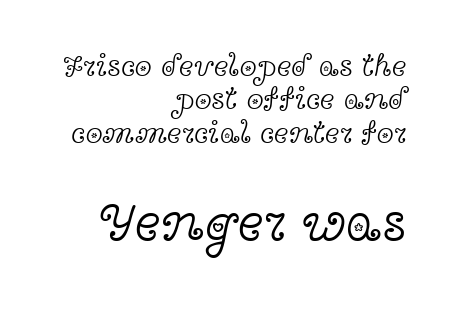
Descenders are the only things crossing below the line. Character widths vary here, with narrow letters taking less room than wide ones. Each word holds together tightly as a unit, with standard inter-letter gaps. Closely set lines give the paragraph a compact silhouette. The text was rendered using a seriffed face with decorative stroke endings.
